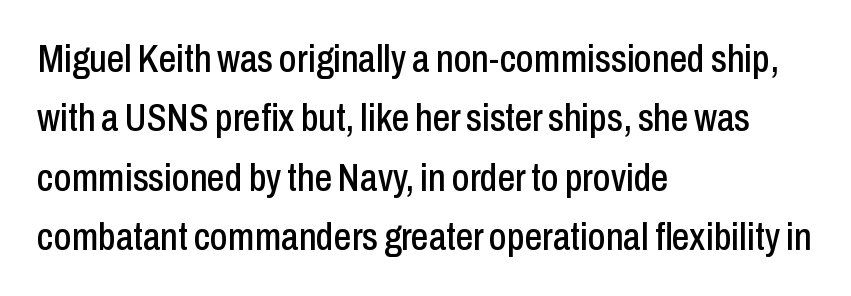
Q: Is the text italic (slanted)? A: No, it is upright.
Q: Is the typeface a serif or a sans-serif typeface? A: Sans-serif.
Q: Is the text underlined? A: No.
Q: How is the paragraph aligned? A: Left-aligned.
Q: Is the spacing between letters normal or unusually wide? A: Normal.
Q: Is the spacing between lines tight, normal or loose? A: Normal.
Q: Width (condensed, normal, or wide)? A: Condensed.
Q: Stroke contrast? A: Low.
Q: x-height? A: Medium.
Q: Monospaced? A: No.
